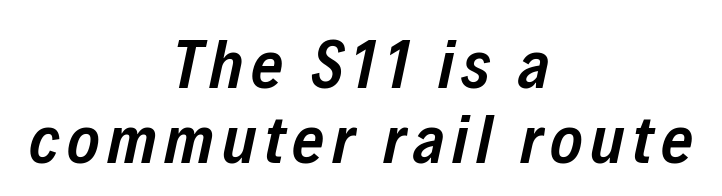
Looks like regular typesetting: each glyph gets only the width it needs. Quick note: interline space is minimal. Leftover space on each line is divided equally before and after the words. A fair bit of extra ink — the face is semibold, not bold. The string is rendered with underlining switched off.
